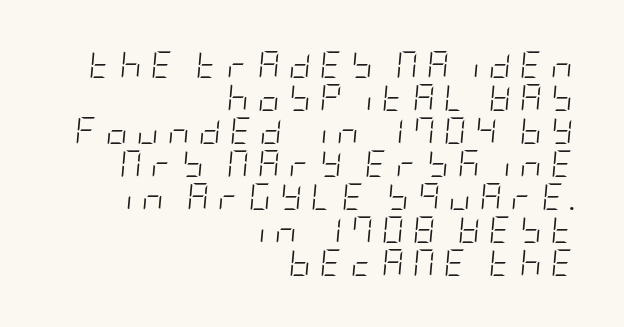
The image shows 27 px text type, italic (leaning right); set right-aligned, line spacing 1.22x, unusually wide letter spacing (+0.33 em), not underlined.
